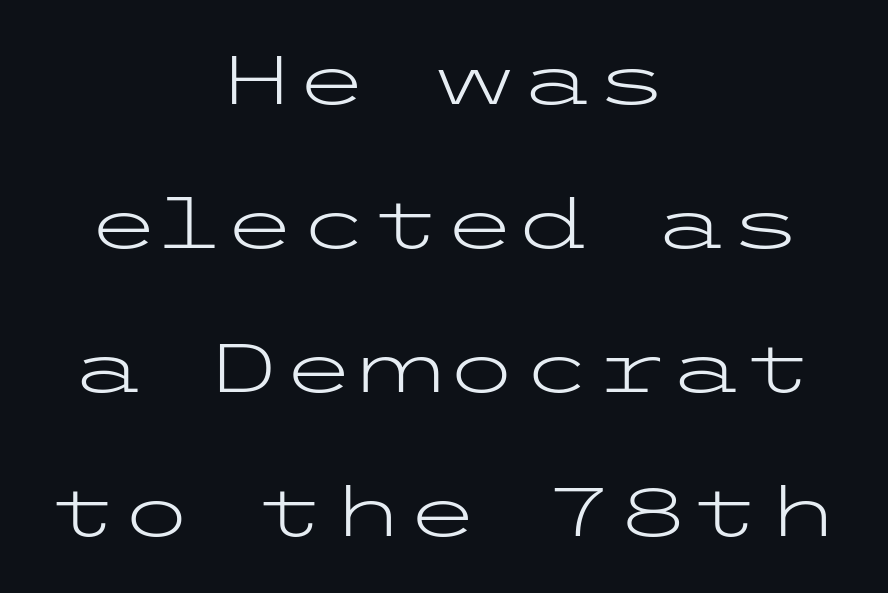
Q: Is the text bold? A: No.
Q: Is the text italic (slanted)? A: No, it is upright.
Q: Is the typeface a serif or a sans-serif typeface? A: Sans-serif.
Q: Is the text underlined? A: No.
Q: How is the paragraph aligned? A: Centered.
Q: Is the spacing between letters normal or unusually wide? A: Normal.
Q: Is the spacing between lines tight, normal or loose? A: Loose.
Q: Width (condensed, normal, or wide)? A: Wide.
Q: Stroke contrast? A: Low.
Q: x-height? A: Medium.
